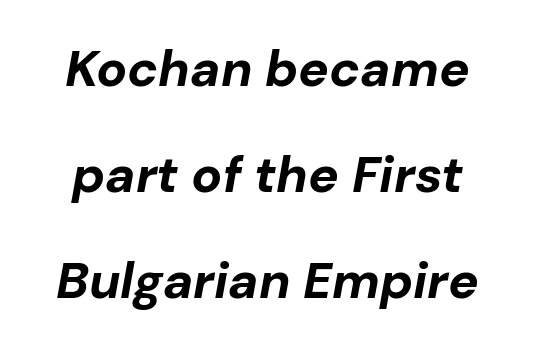
The gaps between neighbouring characters are ordinary and unremarkable. Line spacing here is loose. Check the space under the baseline: it is left empty. The face used here has the dense, thick strokes of a bold. Characters are canted at an angle relative to the baseline's perpendicular. Here the designer chose a conventional face with non-uniform glyph widths.
